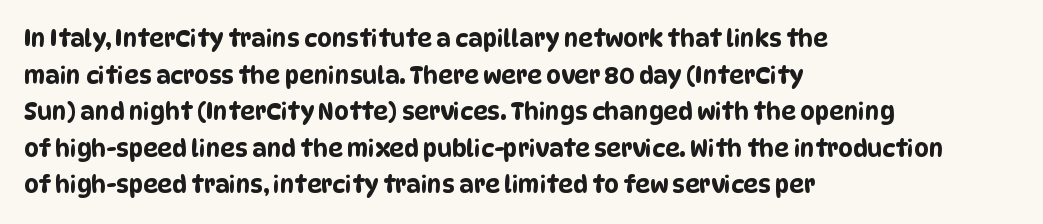
{"underline": "no", "align": "left", "line_spacing": "normal", "line_spacing_ratio": 1.59, "letter_spacing": "normal", "letter_spacing_em": 0.0, "glyph_px": 23}
